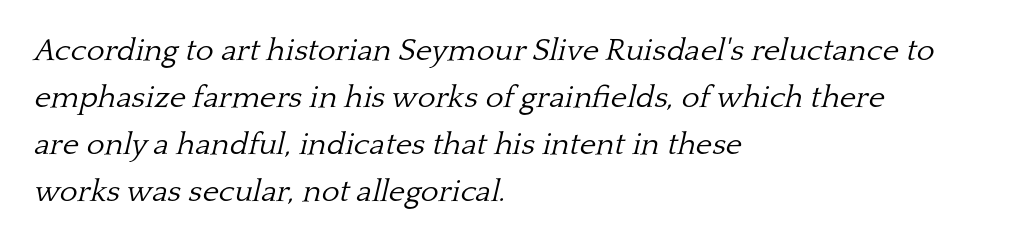
Q: Is the text bold? A: No.
Q: Is the text italic (slanted)? A: Yes, it leans right by about 13 degrees.
Q: Is the typeface a serif or a sans-serif typeface? A: Serif.
Q: Is the text underlined? A: No.
Q: How is the paragraph aligned? A: Left-aligned.
Q: Is the spacing between letters normal or unusually wide? A: Normal.
Q: Is the spacing between lines tight, normal or loose? A: Normal.
Q: Width (condensed, normal, or wide)? A: Normal.
Q: Stroke contrast? A: Low.
Q: x-height? A: Medium.
Q: Monospaced? A: No.
